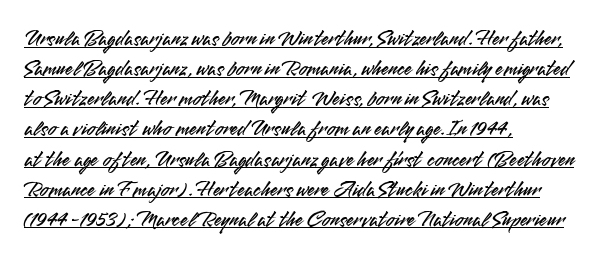
The image shows 22 px text type; set left-aligned, normal line spacing (1.37x), normal letter spacing, underlined.
